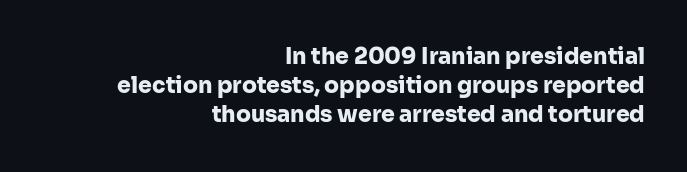
The ragged edge is on the left, which tells us the setting is flush right. Inter-character spacing is left at the font's built-in metrics. The string is rendered with underlining switched off. The lettering holds an erect, upright posture throughout. Set as a true bold cut, around the 700 mark.
